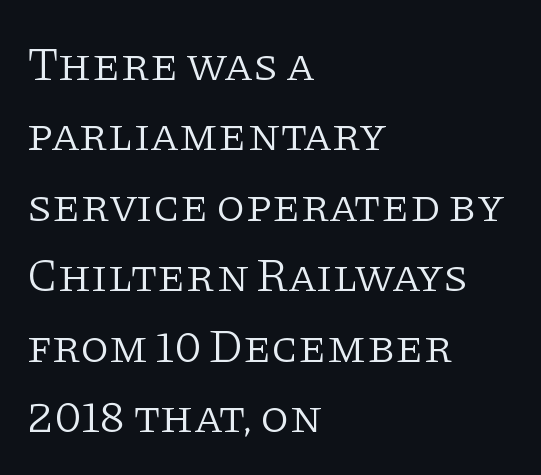
Q: Is the text bold? A: No.
Q: Is the text italic (slanted)? A: No, it is upright.
Q: Is the typeface a serif or a sans-serif typeface? A: Serif.
Q: Is the text underlined? A: No.
Q: How is the paragraph aligned? A: Left-aligned.
Q: Is the spacing between letters normal or unusually wide? A: Normal.
Q: Is the spacing between lines tight, normal or loose? A: Normal.
Q: Width (condensed, normal, or wide)? A: Normal.
Q: Stroke contrast? A: Low.
Q: x-height? A: Large.
Q: Monospaced? A: No.
